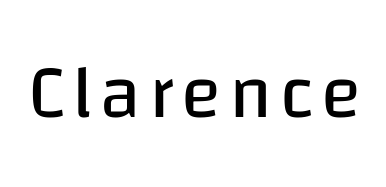
{"serif": "no", "italic": "no", "bold": "no", "weight": "regular", "width": "normal", "stroke_contrast": "low", "x_height": "large", "monospaced": "no", "underline": "no", "glyph_px": 75}
